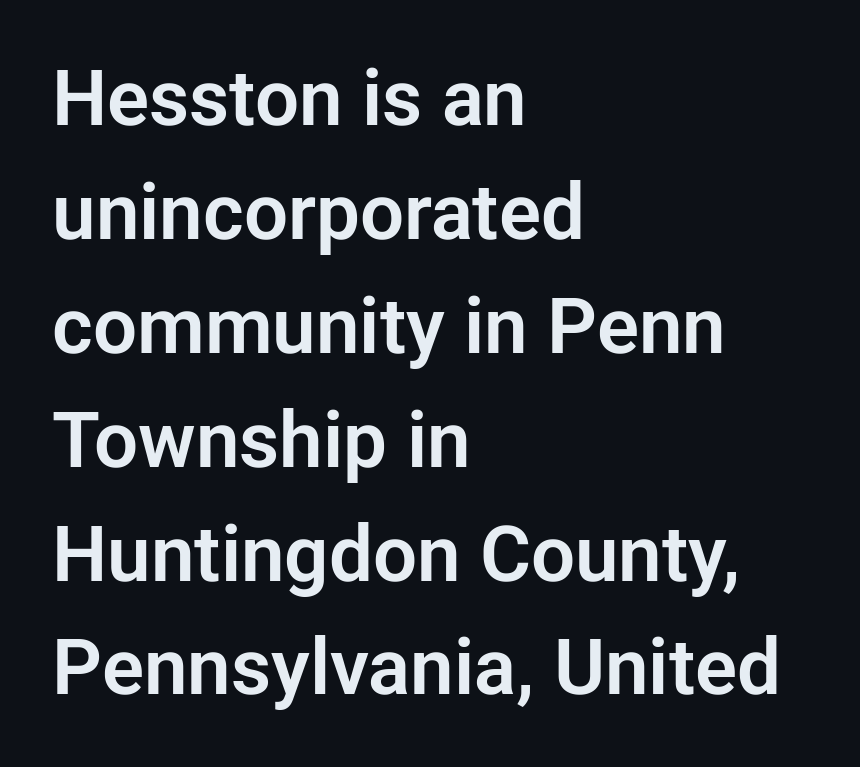
Q: Is the text italic (slanted)? A: No, it is upright.
Q: Is the typeface a serif or a sans-serif typeface? A: Sans-serif.
Q: Is the text underlined? A: No.
Q: How is the paragraph aligned? A: Left-aligned.
Q: Is the spacing between letters normal or unusually wide? A: Normal.
Q: Is the spacing between lines tight, normal or loose? A: Normal.
Q: Width (condensed, normal, or wide)? A: Normal.
Q: Stroke contrast? A: Low.
Q: x-height? A: Medium.
Q: Monospaced? A: No.
